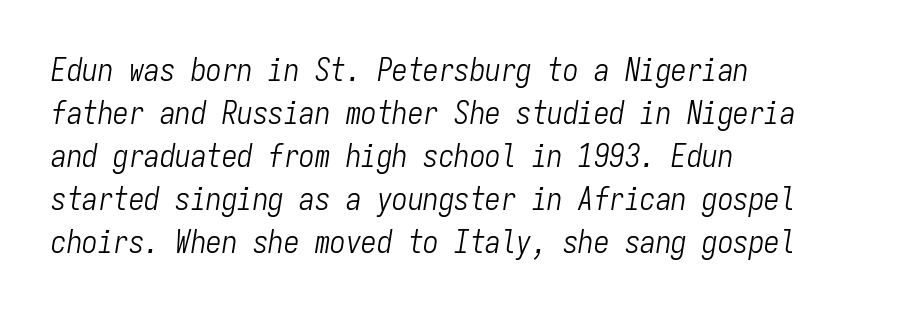
Q: Is the text bold? A: No.
Q: Is the text italic (slanted)? A: Yes, it leans right by about 9 degrees.
Q: Is the text underlined? A: No.
Q: How is the paragraph aligned? A: Left-aligned.
Q: Is the spacing between letters normal or unusually wide? A: Normal.
Q: Is the spacing between lines tight, normal or loose? A: Normal.
Q: Width (condensed, normal, or wide)? A: Condensed.
Q: Stroke contrast? A: Low.
Q: x-height? A: Medium.
Q: Monospaced? A: Yes.
